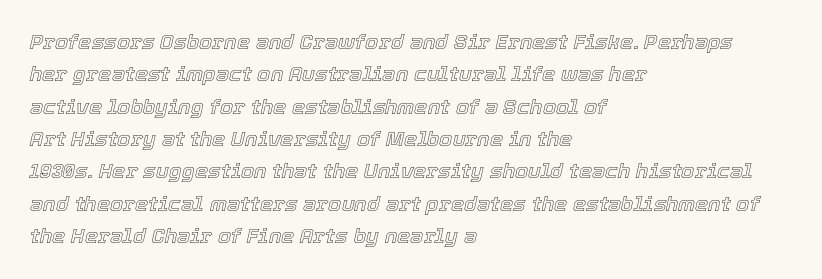
Q: Is the text italic (slanted)? A: Yes, it leans right by about 12 degrees.
Q: Is the text underlined? A: No.
Q: How is the paragraph aligned? A: Left-aligned.
Q: Is the spacing between letters normal or unusually wide? A: Normal.
Q: Is the spacing between lines tight, normal or loose? A: Normal.
